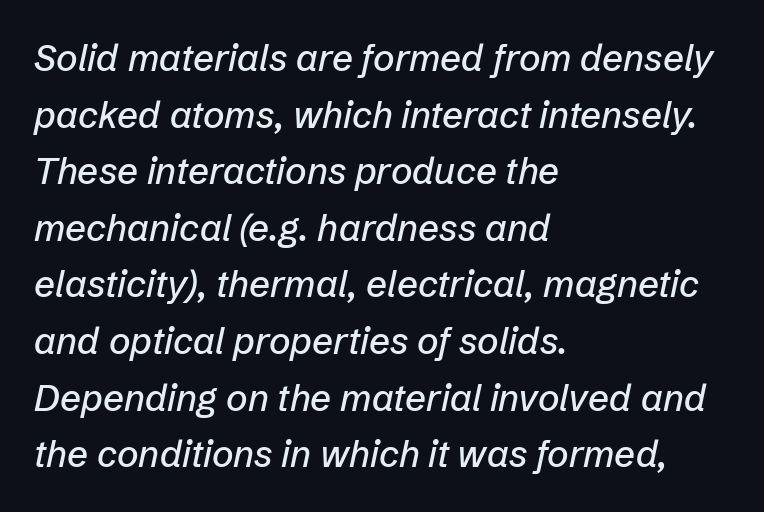
The image shows 37 px text type, italic (leaning right); set left-aligned, normal line spacing (1.53x), normal letter spacing, not underlined; low stroke contrast and a medium x-height.
